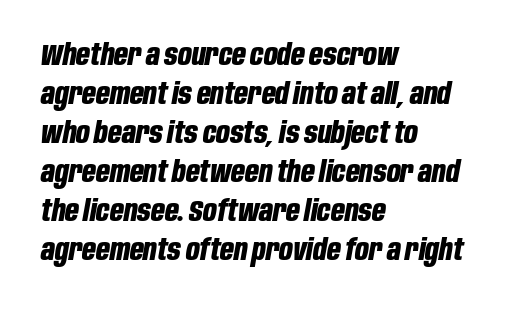
The image shows 30 px bold, condensed type, italic (leaning right); set left-aligned, normal line spacing (1.3x), normal letter spacing, not underlined; low stroke contrast and a large x-height.
